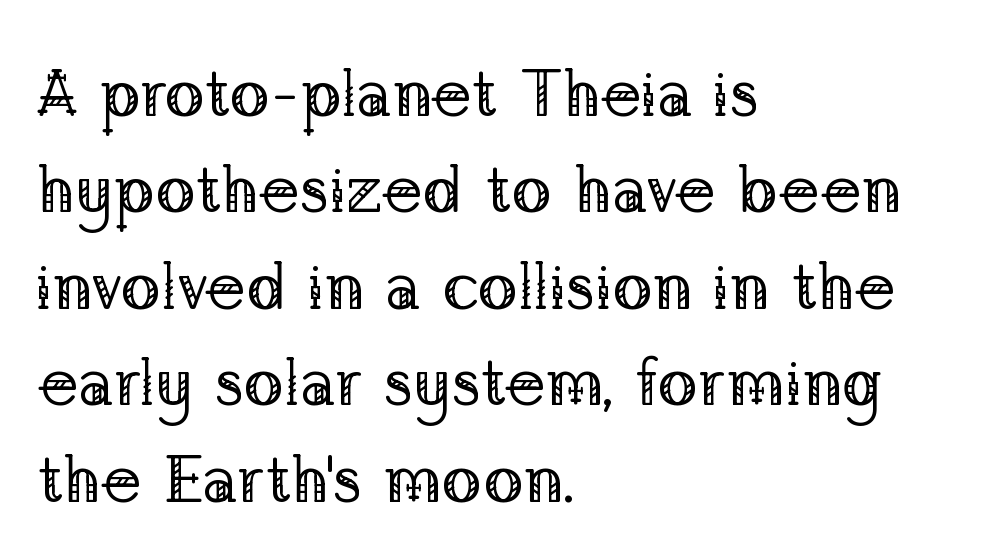
The image shows 67 px regular-weight serif type, upright; set left-aligned, normal line spacing (1.44x), normal letter spacing, not underlined; low stroke contrast and a medium x-height.
